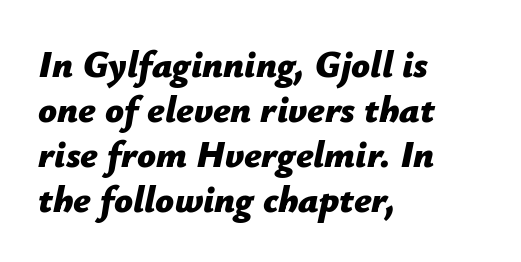
{"italic": "yes", "lean": "right", "slant_degrees": 12, "bold": "yes", "weight": "bold", "width": "normal", "stroke_contrast": "low", "x_height": "medium", "monospaced": "no", "underline": "no", "align": "left", "line_spacing_ratio": 1.22, "letter_spacing": "normal", "letter_spacing_em": 0.0, "glyph_px": 37}
